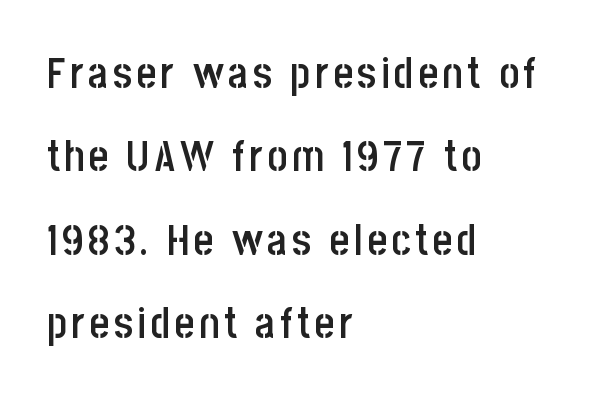
{"serif": "no", "italic": "no", "bold": "semi", "weight": "semibold", "width": "condensed", "stroke_contrast": "low", "x_height": "large", "monospaced": "no", "underline": "no", "align": "left", "line_spacing": "loose", "line_spacing_ratio": 1.94, "glyph_px": 43}
